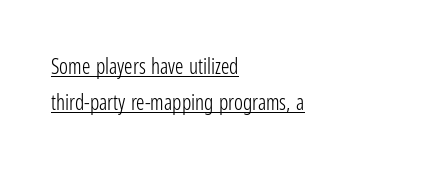
How are the letters spaced? Ordinarily, with no added tracking. A quiet, ordinary-to-light weight characterises the typeface. The lines are quadded left. This sample uses an upright cut, with every glyph sitting square on the baseline. The words here are underlined.
